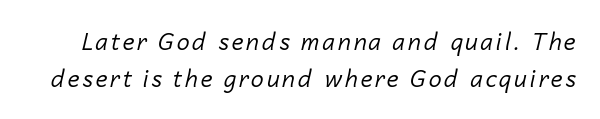
The letters are slanted; this is an italic face. The gap between lines stays unmarked. The line-height multiplier appears to be the usual default. No chunkiness to these letters — they're not bold.
